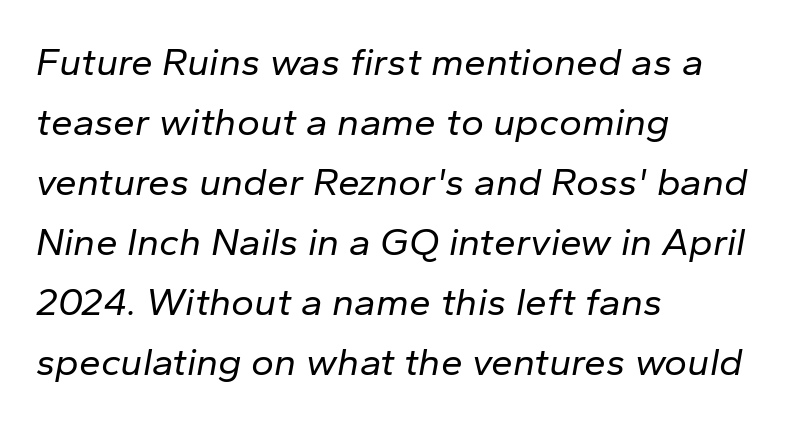
{"italic": "yes", "lean": "right", "slant_degrees": 10, "bold": "no", "weight": "regular", "width": "normal", "stroke_contrast": "low", "x_height": "medium", "monospaced": "no", "underline": "no", "align": "left", "line_spacing": "normal", "line_spacing_ratio": 1.54, "letter_spacing": "normal", "letter_spacing_em": 0.0, "glyph_px": 39}
